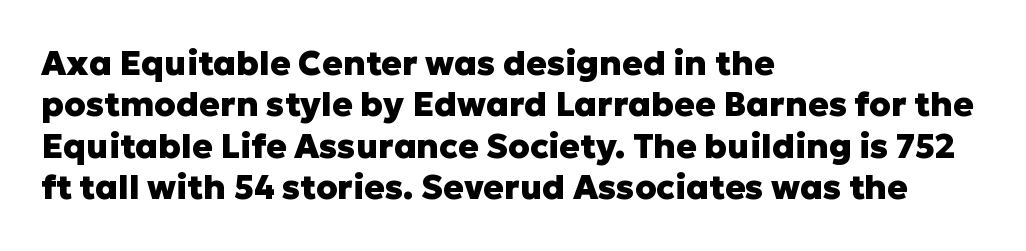
This is the regular roman posture of the typeface. Nobody touched the tracking dial on this one. A dark, heavy texture on the line: the type is bold. Looks like regular typesetting: each glyph gets only the width it needs. Does the type have serifs? No, each stem ends abruptly.
